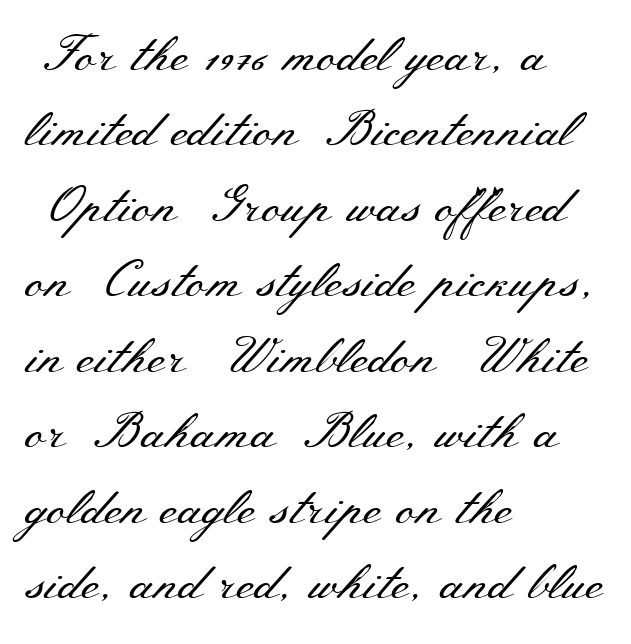
Q: Is the text bold? A: No.
Q: Is the text italic (slanted)? A: Yes.
Q: Is the typeface a serif or a sans-serif typeface? A: Serif.
Q: Is the text underlined? A: No.
Q: How is the paragraph aligned? A: Left-aligned.
Q: Is the spacing between letters normal or unusually wide? A: Normal.
Q: Is the spacing between lines tight, normal or loose? A: Normal.
Q: Width (condensed, normal, or wide)? A: Wide.
Q: Stroke contrast? A: Medium.
Q: x-height? A: Small.
Q: Monospaced? A: No.
